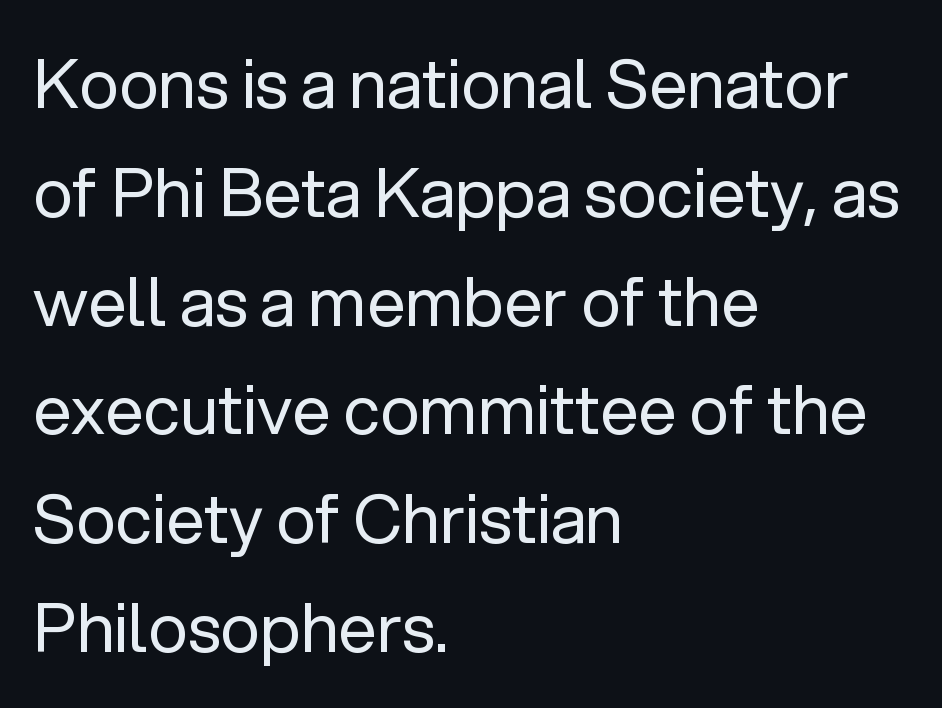
Q: Is the text bold? A: No.
Q: Is the text italic (slanted)? A: No, it is upright.
Q: Is the typeface a serif or a sans-serif typeface? A: Sans-serif.
Q: Is the text underlined? A: No.
Q: How is the paragraph aligned? A: Left-aligned.
Q: Is the spacing between letters normal or unusually wide? A: Normal.
Q: Is the spacing between lines tight, normal or loose? A: Normal.
Q: Width (condensed, normal, or wide)? A: Normal.
Q: Stroke contrast? A: Low.
Q: x-height? A: Medium.
Q: Monospaced? A: No.
